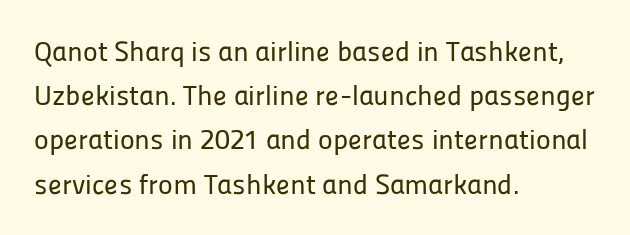
You could call the tracking neutral — neither tight nor loose. Typographically, this falls in the sans-serif category. Short and long lines alike share a common starting point at left. A typesetter would call this leading conventional body-copy spacing.
